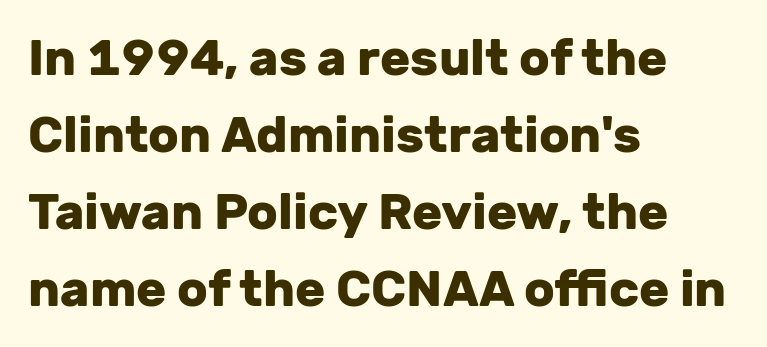
Q: Is the text bold? A: Yes.
Q: Is the text italic (slanted)? A: No, it is upright.
Q: Is the typeface a serif or a sans-serif typeface? A: Sans-serif.
Q: Is the text underlined? A: No.
Q: How is the paragraph aligned? A: Left-aligned.
Q: Is the spacing between letters normal or unusually wide? A: Normal.
Q: Is the spacing between lines tight, normal or loose? A: Normal.
Q: Width (condensed, normal, or wide)? A: Normal.
Q: Stroke contrast? A: Low.
Q: x-height? A: Medium.
Q: Monospaced? A: No.
